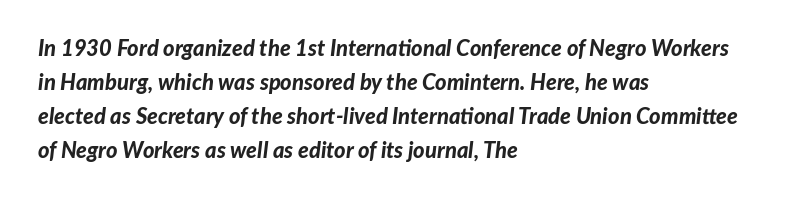
{"italic": "yes", "lean": "right", "slant_degrees": 7, "bold": "yes", "underline": "no", "align": "left", "line_spacing": "normal", "line_spacing_ratio": 1.55, "letter_spacing": "normal", "letter_spacing_em": 0.0, "glyph_px": 22}
